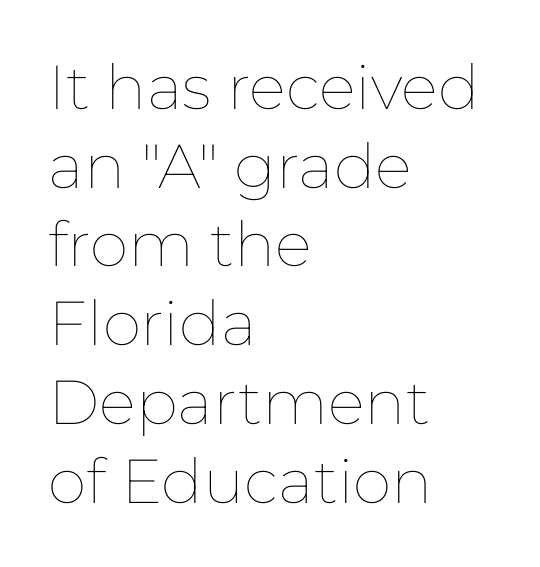
Q: Is the text bold? A: No.
Q: Is the text italic (slanted)? A: No, it is upright.
Q: Is the text underlined? A: No.
Q: How is the paragraph aligned? A: Left-aligned.
Q: Is the spacing between letters normal or unusually wide? A: Normal.
Q: Is the spacing between lines tight, normal or loose? A: Normal.
Q: Width (condensed, normal, or wide)? A: Normal.
Q: Stroke contrast? A: Low.
Q: x-height? A: Medium.
Q: Monospaced? A: No.
